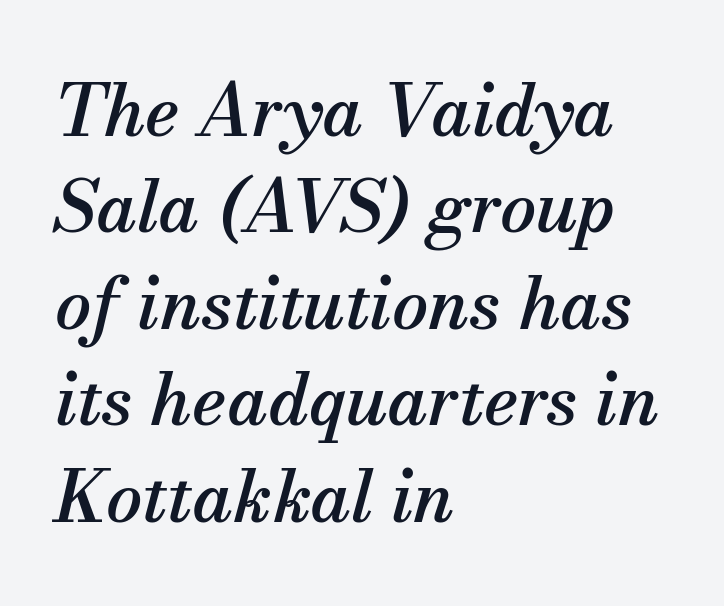
Q: Is the text italic (slanted)? A: Yes, it leans right by about 13 degrees.
Q: Is the typeface a serif or a sans-serif typeface? A: Serif.
Q: Is the text underlined? A: No.
Q: How is the paragraph aligned? A: Left-aligned.
Q: Is the spacing between letters normal or unusually wide? A: Normal.
Q: Is the spacing between lines tight, normal or loose? A: Normal.
Q: Width (condensed, normal, or wide)? A: Normal.
Q: Stroke contrast? A: Medium.
Q: x-height? A: Small.
Q: Monospaced? A: No.
